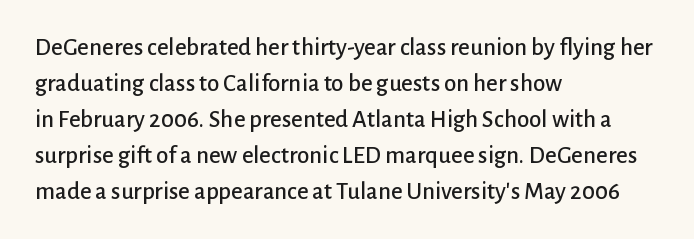
{"italic": "no", "underline": "no", "align": "left", "line_spacing": "normal", "line_spacing_ratio": 1.44, "letter_spacing": "normal", "letter_spacing_em": 0.0, "glyph_px": 25}
